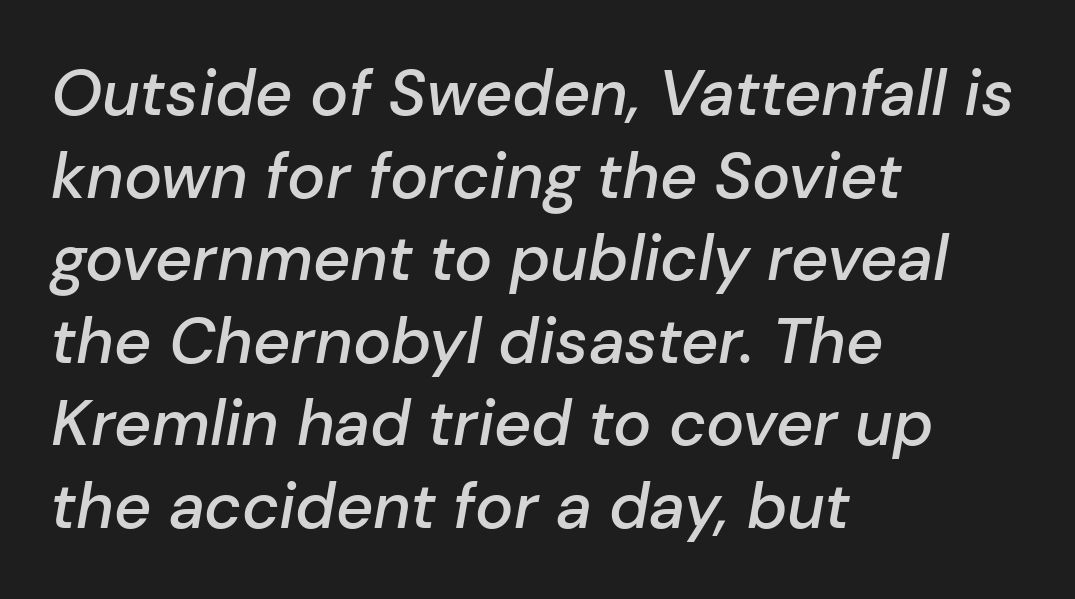
The image shows 64 px semibold type, italic (leaning right); set left-aligned, normal line spacing (1.29x), normal letter spacing, not underlined; low stroke contrast and a medium x-height.
